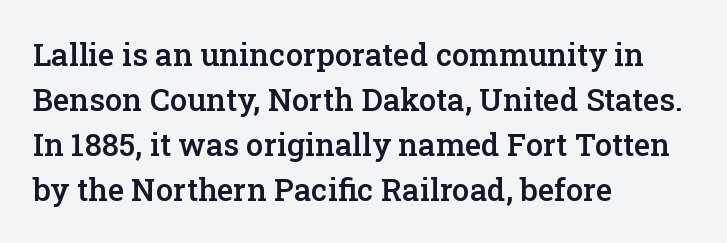
Q: Is the text bold? A: Semi-bold.
Q: Is the text italic (slanted)? A: No, it is upright.
Q: Is the typeface a serif or a sans-serif typeface? A: Serif.
Q: Is the text underlined? A: No.
Q: How is the paragraph aligned? A: Left-aligned.
Q: Is the spacing between letters normal or unusually wide? A: Normal.
Q: Is the spacing between lines tight, normal or loose? A: Normal.
Q: Width (condensed, normal, or wide)? A: Normal.
Q: Stroke contrast? A: Low.
Q: x-height? A: Medium.
Q: Monospaced? A: No.
